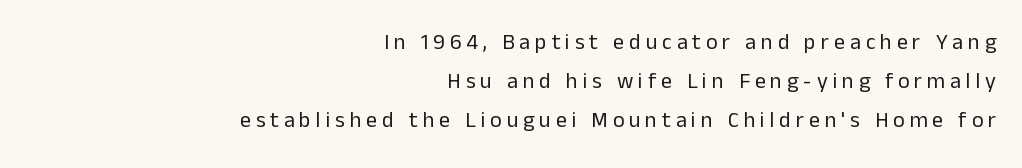
{"italic": "no", "bold": "no", "underline": "no", "align": "right", "line_spacing_ratio": 1.77, "letter_spacing": "wide", "letter_spacing_em": 0.22, "glyph_px": 22}
